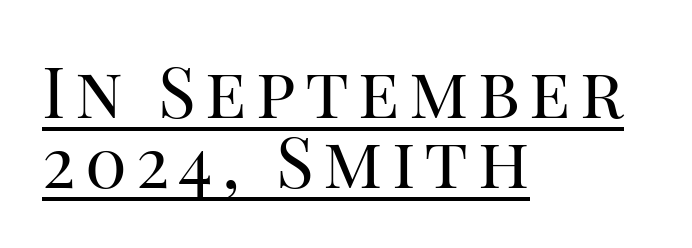
{"serif": "yes", "italic": "no", "bold": "no", "weight": "regular", "width": "normal", "stroke_contrast": "high", "x_height": "large", "monospaced": "no", "underline": "yes", "align": "left", "line_spacing": "tight", "line_spacing_ratio": 1.0, "glyph_px": 70}
